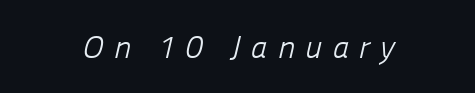
Q: Is the text bold? A: No.
Q: Is the typeface a serif or a sans-serif typeface? A: Sans-serif.
Q: Is the text underlined? A: No.
Q: How is the paragraph aligned? A: Centered.
Q: Is the spacing between letters normal or unusually wide? A: Unusually wide.
Q: Width (condensed, normal, or wide)? A: Normal.
Q: Stroke contrast? A: Low.
Q: x-height? A: Medium.
Q: Monospaced? A: No.
